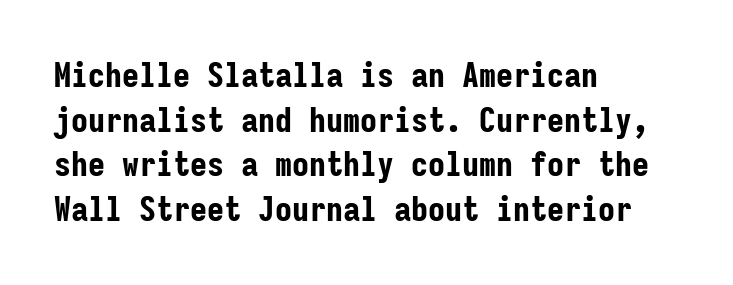
Q: Is the text bold? A: Yes.
Q: Is the text italic (slanted)? A: No, it is upright.
Q: Is the typeface a serif or a sans-serif typeface? A: Sans-serif.
Q: Is the text underlined? A: No.
Q: How is the paragraph aligned? A: Left-aligned.
Q: Is the spacing between letters normal or unusually wide? A: Normal.
Q: Is the spacing between lines tight, normal or loose? A: Normal.
Q: Width (condensed, normal, or wide)? A: Condensed.
Q: Stroke contrast? A: Low.
Q: x-height? A: Medium.
Q: Monospaced? A: Yes.
